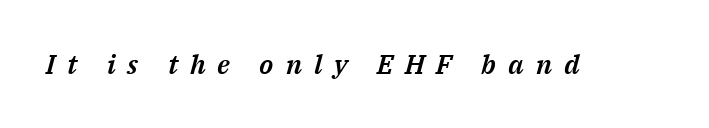
Q: Is the text italic (slanted)? A: Yes, it leans right by about 14 degrees.
Q: Is the text underlined? A: No.
Q: Is the spacing between letters normal or unusually wide? A: Unusually wide.
